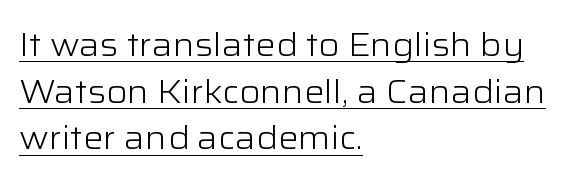
{"serif": "no", "italic": "no", "bold": "no", "weight": "light", "width": "wide", "stroke_contrast": "low", "x_height": "medium", "monospaced": "no", "underline": "yes", "align": "left", "line_spacing": "normal", "line_spacing_ratio": 1.46, "letter_spacing": "normal", "letter_spacing_em": 0.0, "glyph_px": 32}
